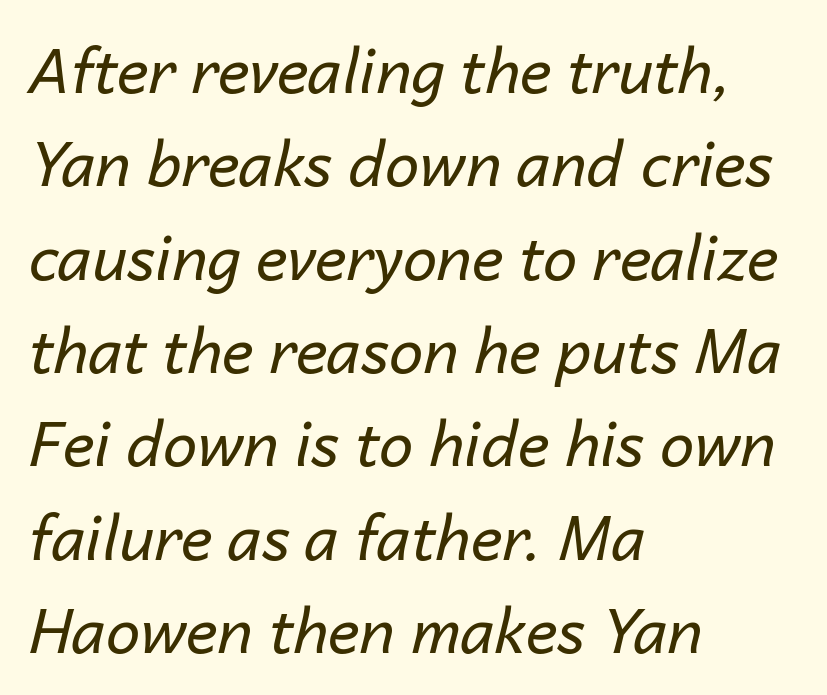
Q: Is the text bold? A: No.
Q: Is the text italic (slanted)? A: Yes, it leans right by about 14 degrees.
Q: Is the text underlined? A: No.
Q: How is the paragraph aligned? A: Left-aligned.
Q: Is the spacing between letters normal or unusually wide? A: Normal.
Q: Is the spacing between lines tight, normal or loose? A: Normal.
Q: Width (condensed, normal, or wide)? A: Normal.
Q: Stroke contrast? A: Low.
Q: x-height? A: Medium.
Q: Monospaced? A: No.
